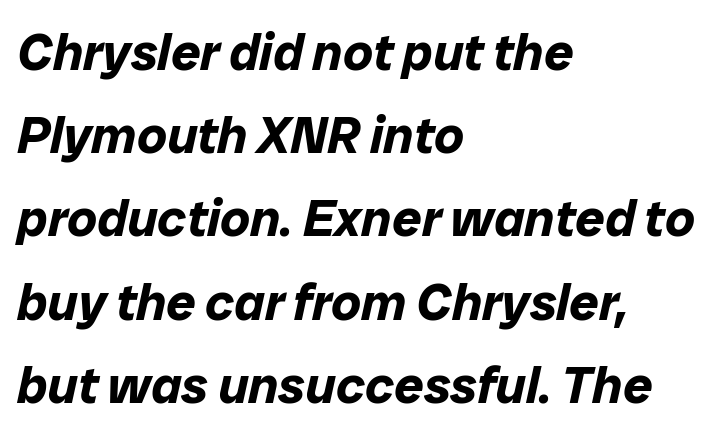
Q: Is the text bold? A: Yes.
Q: Is the text italic (slanted)? A: Yes, it leans right by about 12 degrees.
Q: Is the text underlined? A: No.
Q: How is the paragraph aligned? A: Left-aligned.
Q: Is the spacing between letters normal or unusually wide? A: Normal.
Q: Is the spacing between lines tight, normal or loose? A: Normal.
Q: Width (condensed, normal, or wide)? A: Normal.
Q: Stroke contrast? A: Low.
Q: x-height? A: Medium.
Q: Monospaced? A: No.
